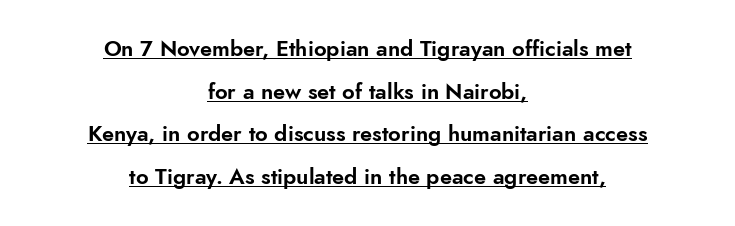
Q: Is the text italic (slanted)? A: No, it is upright.
Q: Is the text underlined? A: Yes.
Q: How is the paragraph aligned? A: Centered.
Q: Is the spacing between letters normal or unusually wide? A: Normal.
Q: Is the spacing between lines tight, normal or loose? A: Loose.
